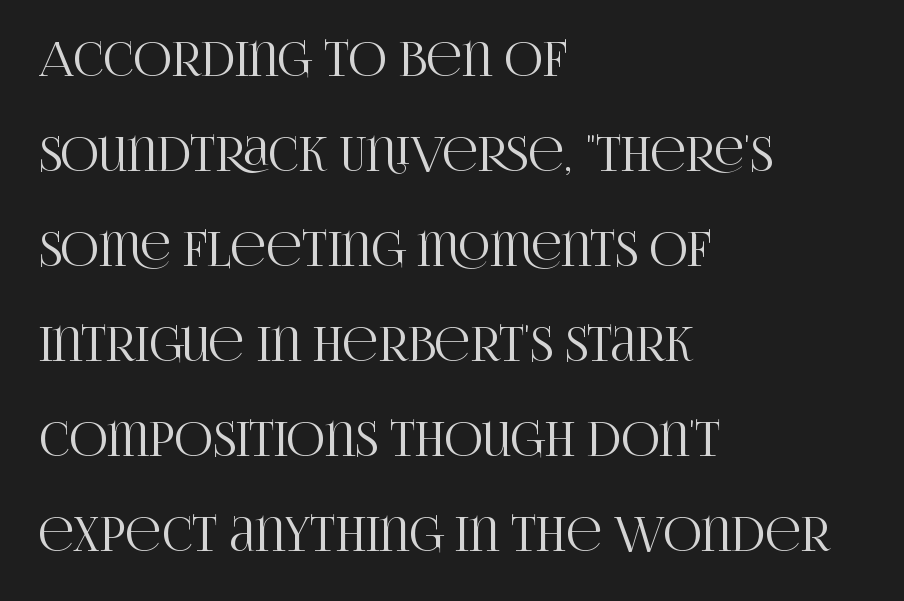
Descender tails drop into unmarked territory. If you drew a line through each stem, it would be perfectly vertical. A classic flush-left, rag-right setting is used for this passage. Proportional: the letters do not fall into vertical columns. Standard letterfit; no display-style spreading of the glyphs. Classification — serif.
